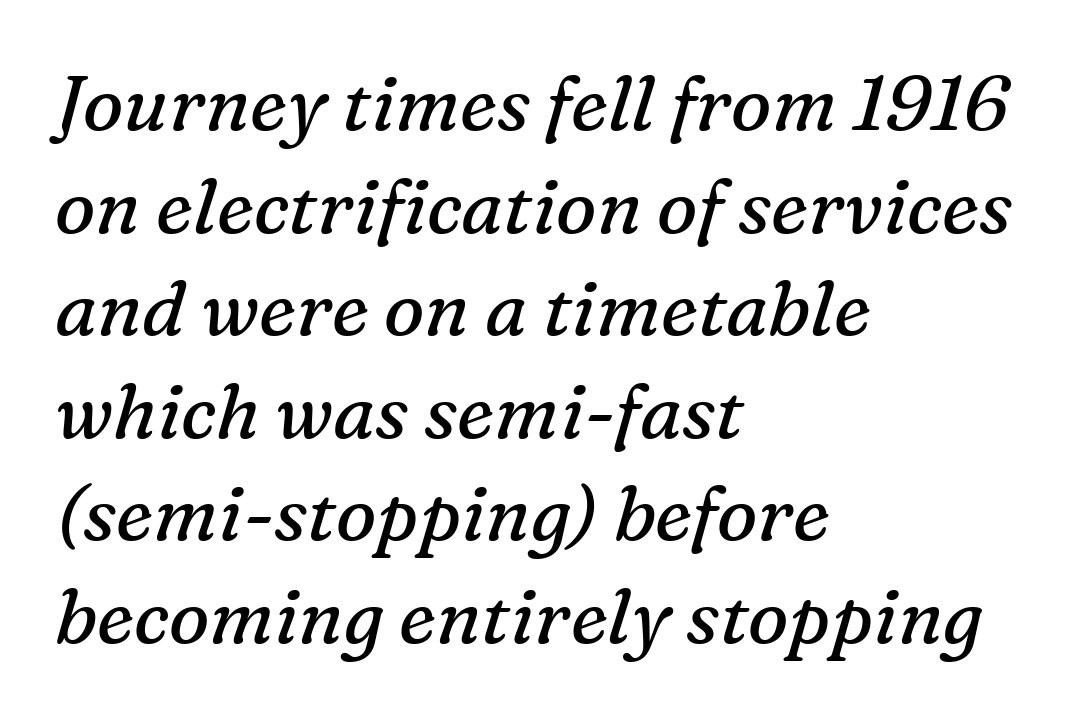
Does the copy run flush right? No — it runs flush left. Italic? Definitely — the glyphs are oblique. Interline gaps are of average width in this sample. This rendering employs a face with finishing strokes, i.e., a serif.
